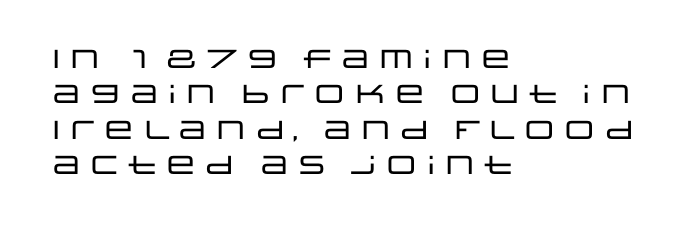
Q: Is the text italic (slanted)? A: No, it is upright.
Q: Is the text underlined? A: No.
Q: How is the paragraph aligned? A: Left-aligned.
Q: Is the spacing between letters normal or unusually wide? A: Normal.
Q: Is the spacing between lines tight, normal or loose? A: Normal.
